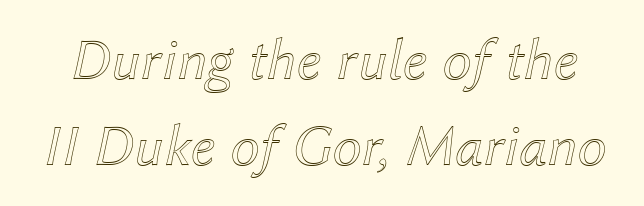
The image shows 59 px text type, italic (leaning right); set normal line spacing (1.45x), normal letter spacing, not underlined; a medium x-height.
